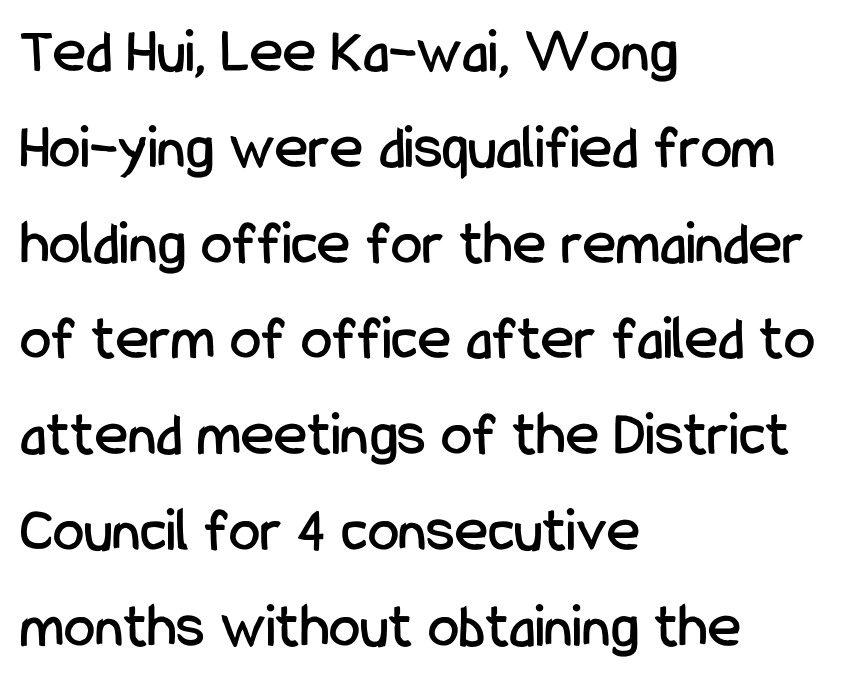
{"serif": "no", "italic": "no", "width": "condensed", "stroke_contrast": "low", "x_height": "medium", "monospaced": "no", "underline": "no", "align": "left", "line_spacing": "normal", "line_spacing_ratio": 1.52, "letter_spacing": "normal", "letter_spacing_em": 0.0, "glyph_px": 63}
